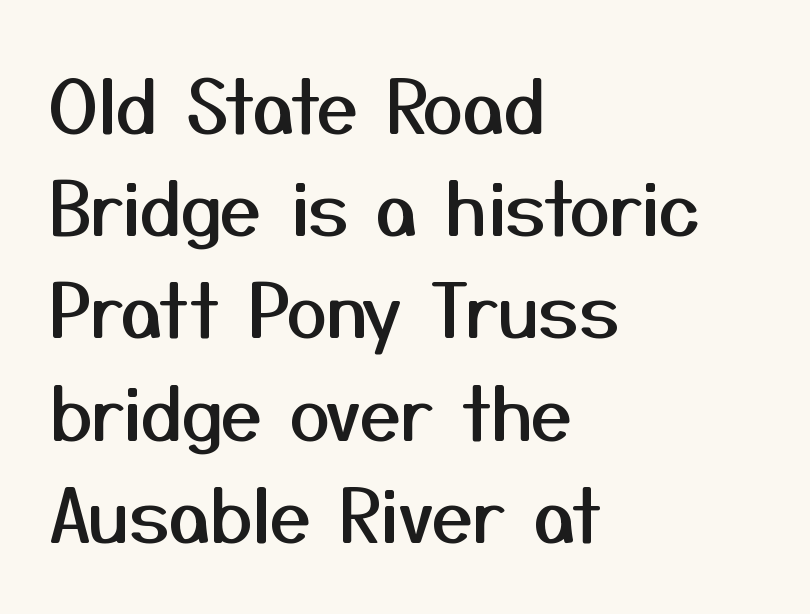
Q: Is the text italic (slanted)? A: No, it is upright.
Q: Is the typeface a serif or a sans-serif typeface? A: Sans-serif.
Q: Is the text underlined? A: No.
Q: How is the paragraph aligned? A: Left-aligned.
Q: Is the spacing between letters normal or unusually wide? A: Normal.
Q: Is the spacing between lines tight, normal or loose? A: Normal.
Q: Width (condensed, normal, or wide)? A: Normal.
Q: Stroke contrast? A: Medium.
Q: x-height? A: Medium.
Q: Monospaced? A: No.
